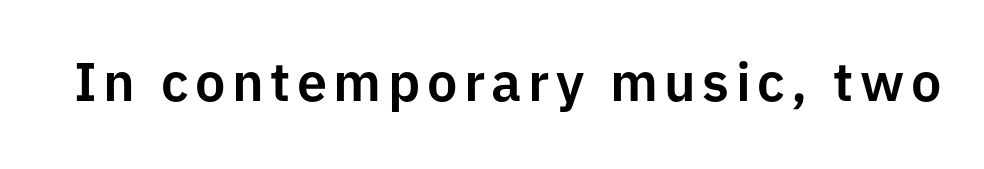
{"serif": "no", "italic": "no", "width": "normal", "stroke_contrast": "low", "x_height": "medium", "monospaced": "no", "underline": "no", "glyph_px": 54}
